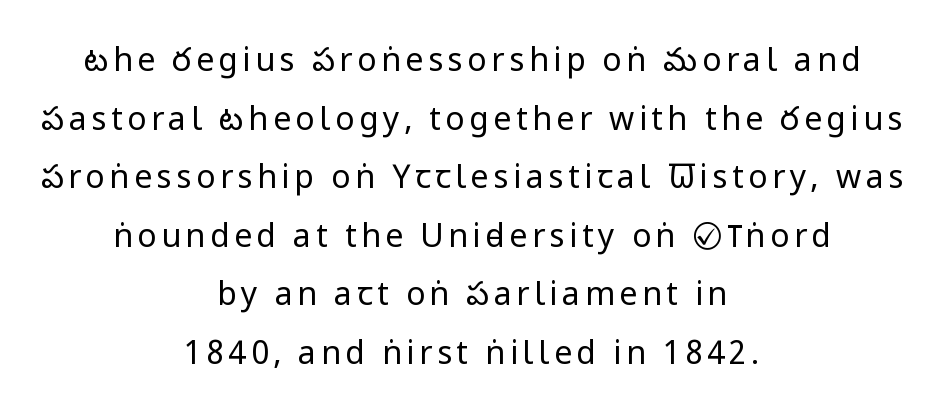
{"serif": "no", "italic": "no", "bold": "no", "weight": "regular", "width": "condensed", "stroke_contrast": "low", "x_height": "large", "monospaced": "no", "underline": "no", "align": "center", "line_spacing_ratio": 1.83, "glyph_px": 32}
